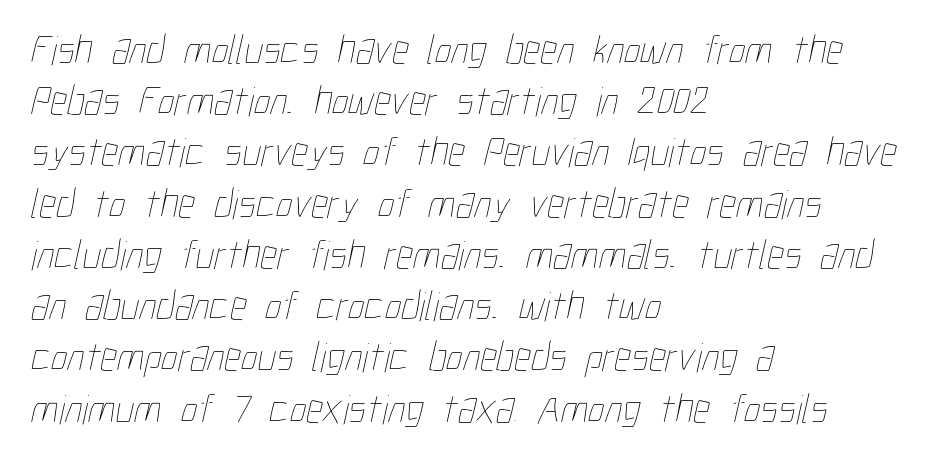
{"bold": "no", "weight": "thin", "width": "condensed", "stroke_contrast": "low", "x_height": "medium", "monospaced": "no", "underline": "no", "align": "left", "line_spacing_ratio": 1.22, "letter_spacing": "normal", "letter_spacing_em": 0.0, "glyph_px": 42}
